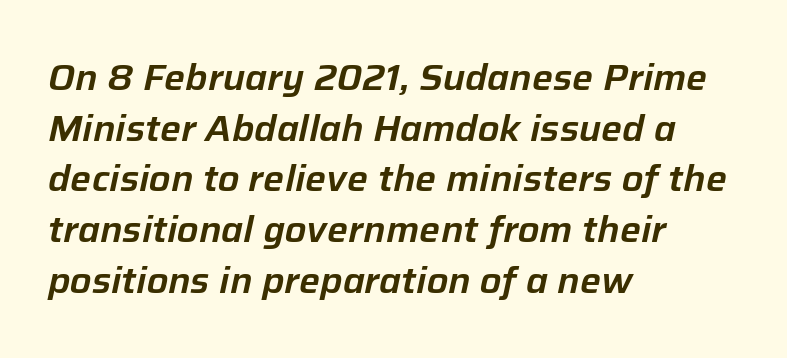
Slant detected: the letters are inclined. Spacing between characters is what you'd get straight out of the box. Layout note: lines flush left. This sample has the flowing, uneven cadence of proportional lettering. Descenders hang freely into open space. Compared with typical paragraphs, the rows here are spaced about the same.
